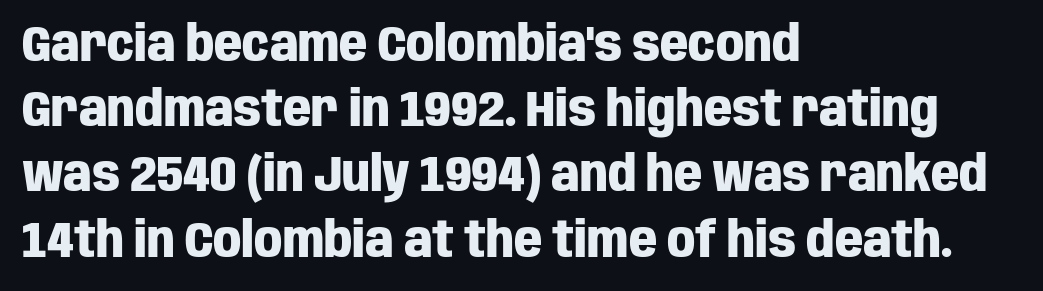
{"serif": "no", "italic": "no", "bold": "yes", "weight": "heavy", "width": "condensed", "stroke_contrast": "low", "x_height": "large", "monospaced": "no", "underline": "no", "align": "left", "line_spacing": "normal", "line_spacing_ratio": 1.33, "letter_spacing": "normal", "letter_spacing_em": 0.0, "glyph_px": 49}
